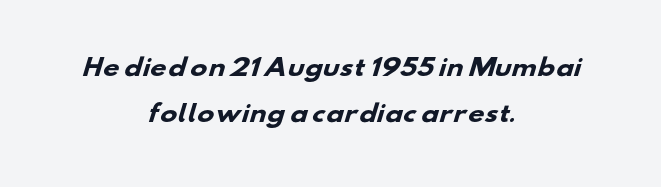
Baseline-to-baseline distance is far greater than the letter height. Honestly, there is no underline to notice here at all. In terms of weight, the rendering is a true, heavy bold. Letter spacing: default. This rendering uses center alignment, leaving both contours irregular but symmetric.
